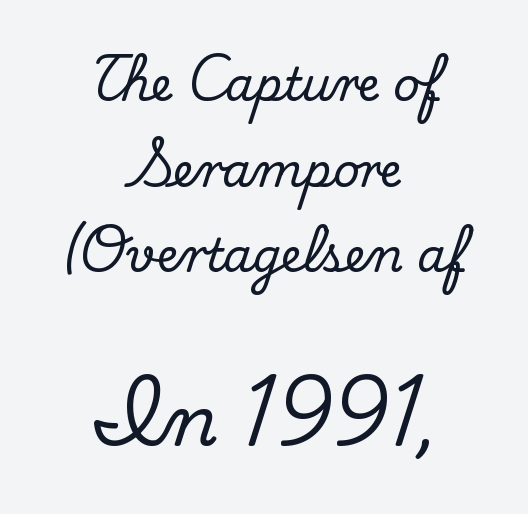
The image shows 69 px serif type; set centered, line spacing 1.86x, normal letter spacing, not underlined; the second (bottom) block is 1.5x larger; medium stroke contrast and a small x-height.
